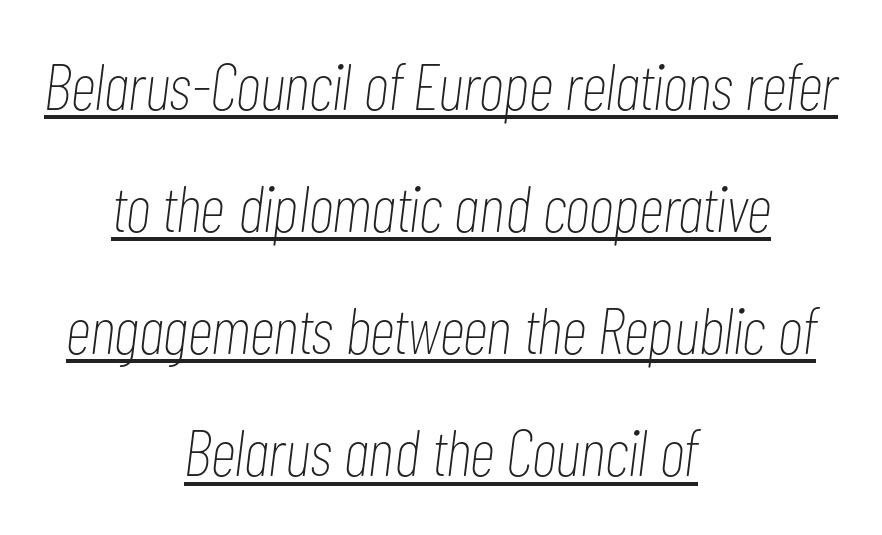
The letterforms sit shoulder to shoulder at normal distance. Each line of the rendering has a horizontal stroke beneath the glyphs. Stem width sits at or under what a default text font uses. This sample has the flowing, uneven cadence of proportional lettering. Looking at the ascenders, they clearly lean.
